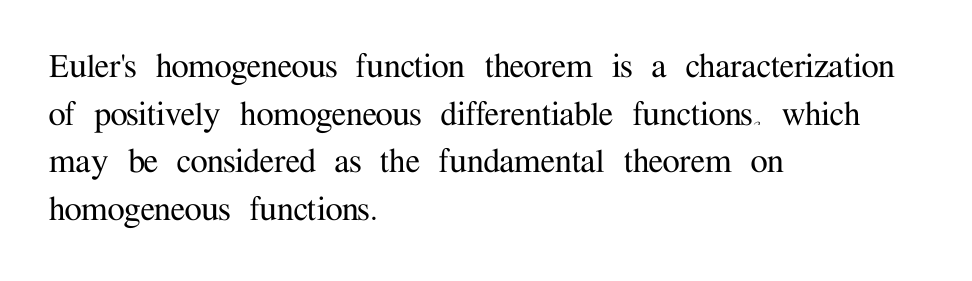
The image shows 39 px serif type, upright; set left-aligned, line spacing 1.22x, normal letter spacing, not underlined; medium stroke contrast and a medium x-height.
